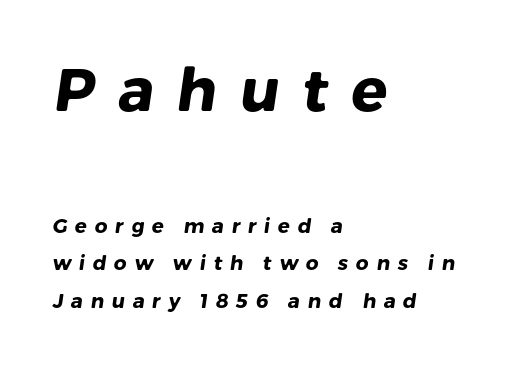
{"serif": "no", "bold": "yes", "weight": "heavy", "width": "normal", "stroke_contrast": "low", "x_height": "medium", "monospaced": "no", "underline": "no", "align": "left", "line_spacing_ratio": 1.88, "letter_spacing": "wide", "letter_spacing_em": 0.38, "larger_block": "first", "size_ratio": 3.0, "glyph_px": 60}
